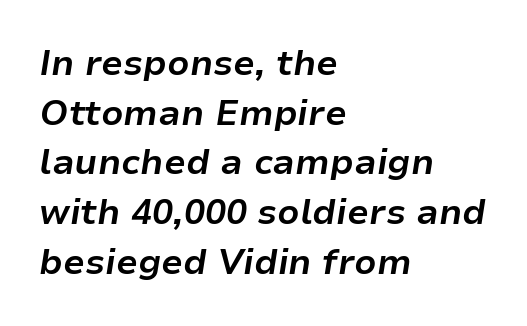
Q: Is the text bold? A: Yes.
Q: Is the text italic (slanted)? A: Yes, it leans right by about 9 degrees.
Q: Is the text underlined? A: No.
Q: How is the paragraph aligned? A: Left-aligned.
Q: Is the spacing between letters normal or unusually wide? A: Normal.
Q: Is the spacing between lines tight, normal or loose? A: Normal.
Q: Width (condensed, normal, or wide)? A: Normal.
Q: Stroke contrast? A: Low.
Q: x-height? A: Medium.
Q: Monospaced? A: No.
